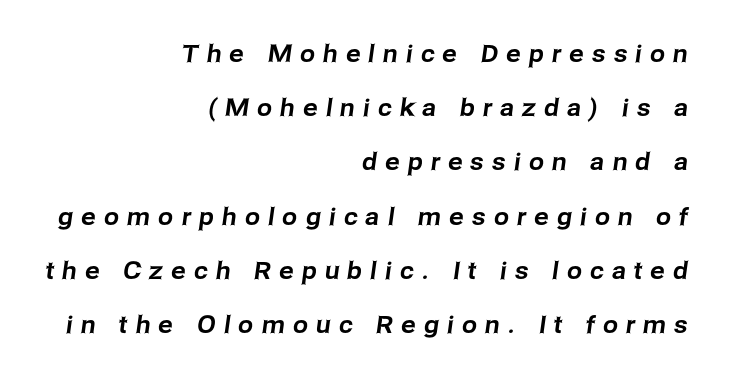
Q: Is the text underlined? A: No.
Q: How is the paragraph aligned? A: Right-aligned.
Q: Is the spacing between letters normal or unusually wide? A: Unusually wide.
Q: Is the spacing between lines tight, normal or loose? A: Loose.
